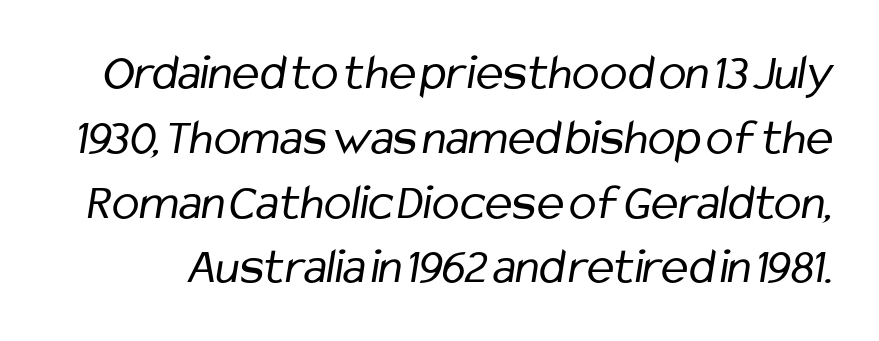
Each letter's strokes conclude bluntly, with no projecting serifs. A clean baseline with only descenders dipping below it. The cut favours lightness, reaching ordinary text weight at its darkest. You could call the tracking neutral — neither tight nor loose.
